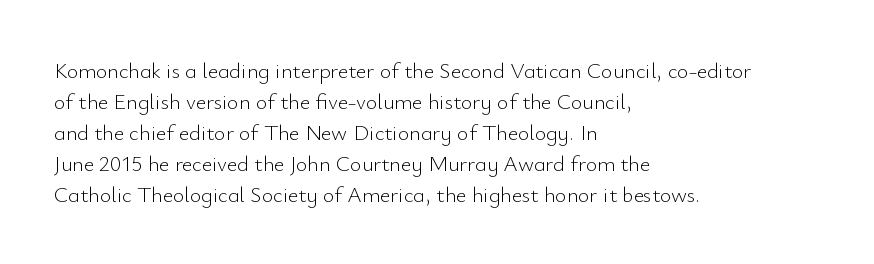
The image shows 22 px text type, upright; set left-aligned, normal line spacing (1.41x), normal letter spacing, not underlined.
